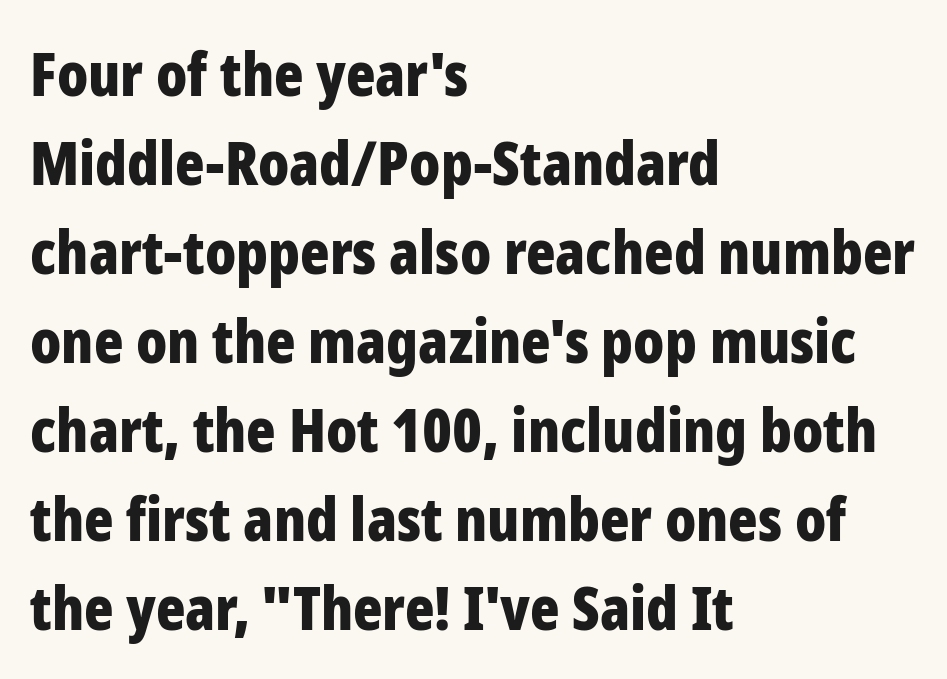
Vertical spacing — default. These lines stack with their left ends in a neat column. Serifs: no, the terminals of the letterforms are clean. Descender tails drop into unmarked territory. Caption: standard tracking, unaltered. You could not count columns in this text — the font is proportionally spaced.
